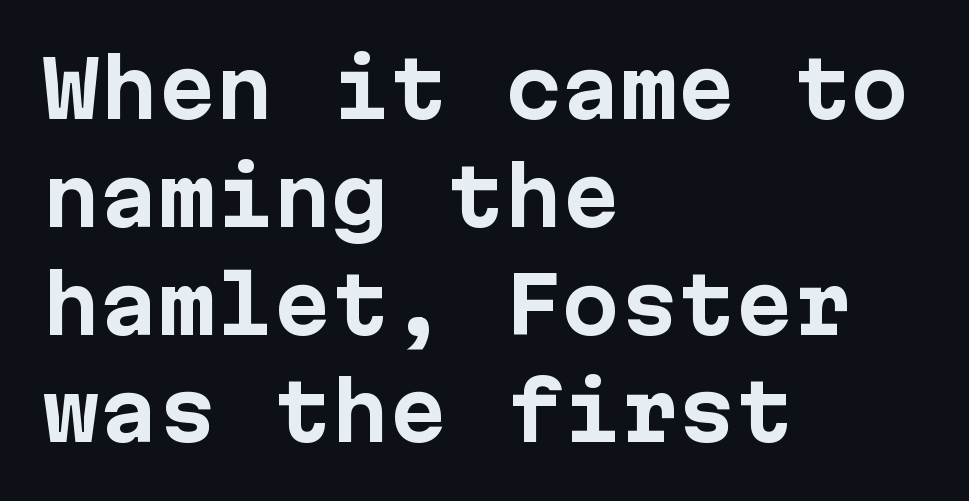
Is the type bold? Yes — the strokes are clearly thick and heavy. Think of a typewriter: that constant character pitch is what you see here. Leftover space on each line is placed entirely after the last word. Does the leading feel generous? No, just average.
